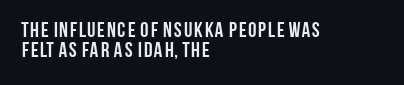
The block of text is dense from top to bottom, with scant space between rows. Stroke thickness is high; the sample reads as a true bold. This sample uses plain, unmodified letter spacing. You can tell it's not italic because the verticals are truly vertical.
